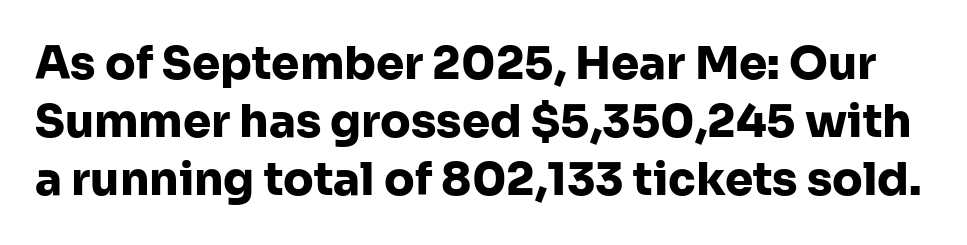
{"serif": "no", "italic": "no", "bold": "yes", "weight": "heavy", "width": "normal", "stroke_contrast": "low", "x_height": "medium", "monospaced": "no", "underline": "no", "line_spacing": "normal", "line_spacing_ratio": 1.29, "letter_spacing": "normal", "letter_spacing_em": 0.0, "glyph_px": 45}
